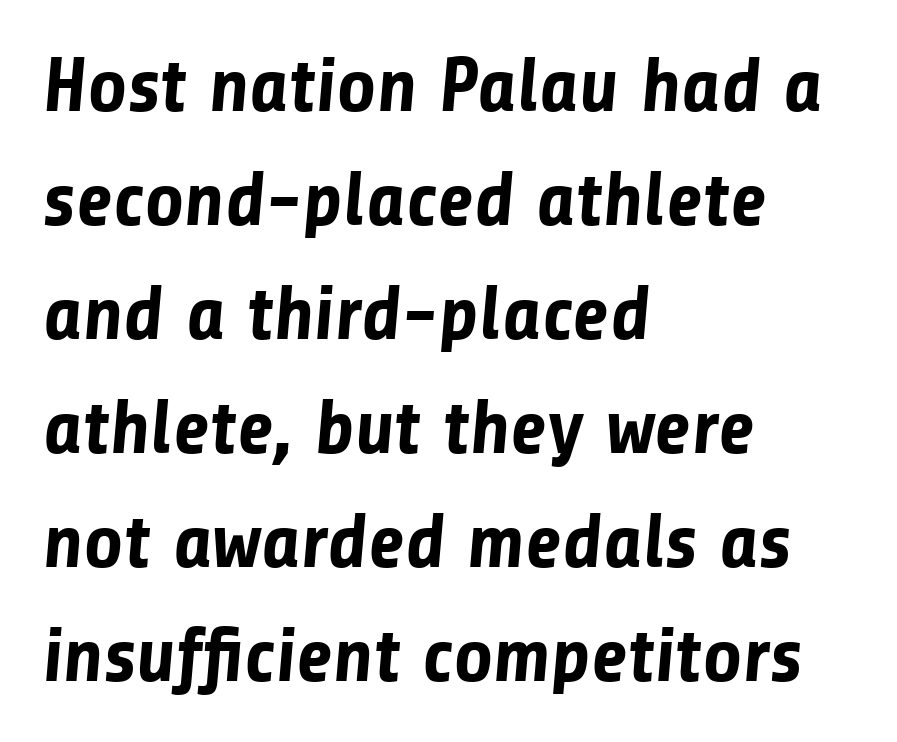
Q: Is the text bold? A: Yes.
Q: Is the typeface a serif or a sans-serif typeface? A: Sans-serif.
Q: Is the text underlined? A: No.
Q: How is the paragraph aligned? A: Left-aligned.
Q: Is the spacing between letters normal or unusually wide? A: Normal.
Q: Is the spacing between lines tight, normal or loose? A: Normal.
Q: Width (condensed, normal, or wide)? A: Normal.
Q: Stroke contrast? A: Low.
Q: x-height? A: Medium.
Q: Monospaced? A: No.
